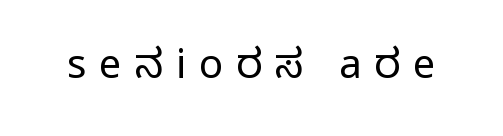
Summary of weight: not heavy and not bold. Lines of text with bare space underneath. Tracking here is generous; glyphs stand well apart from one another. Every character sits straight up, as roman type does.
